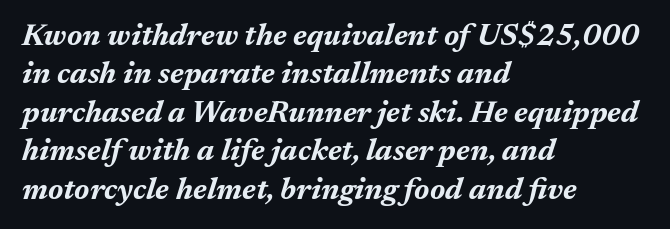
The image shows 30 px bold type, italic (leaning right); set left-aligned, normal line spacing (1.28x), normal letter spacing, not underlined; medium stroke contrast and a medium x-height.
